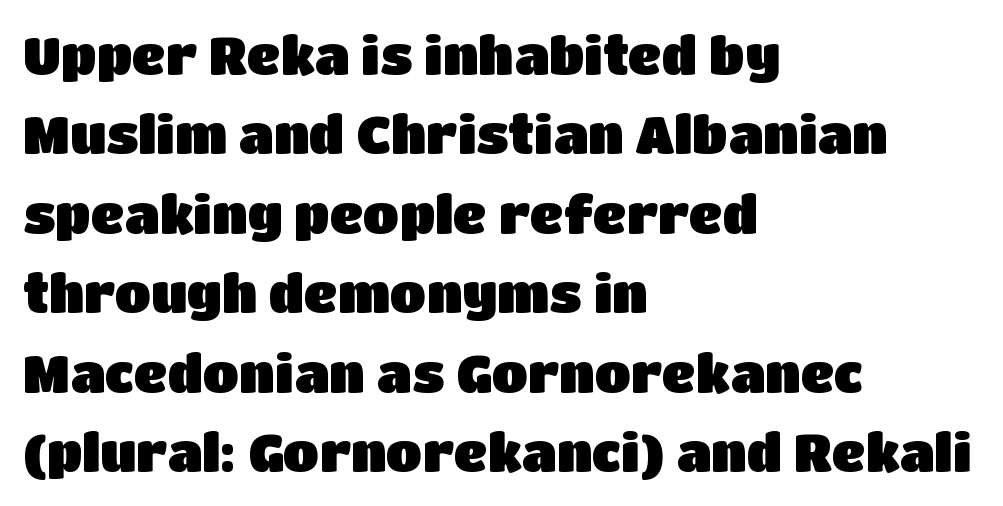
{"serif": "no", "italic": "no", "width": "normal", "stroke_contrast": "low", "x_height": "large", "monospaced": "no", "underline": "no", "align": "left", "line_spacing": "normal", "line_spacing_ratio": 1.5, "letter_spacing": "normal", "letter_spacing_em": 0.0, "glyph_px": 53}
